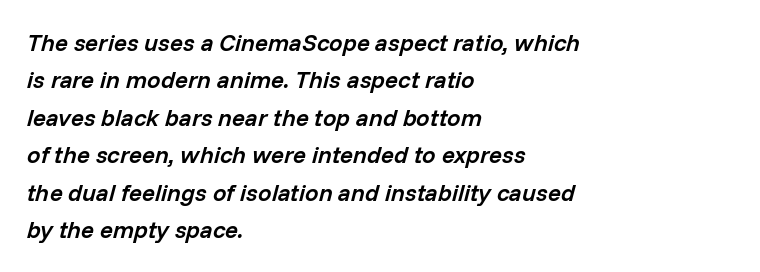
The image shows 24 px text type, italic (leaning right); set left-aligned, normal line spacing (1.56x), normal letter spacing, not underlined.
